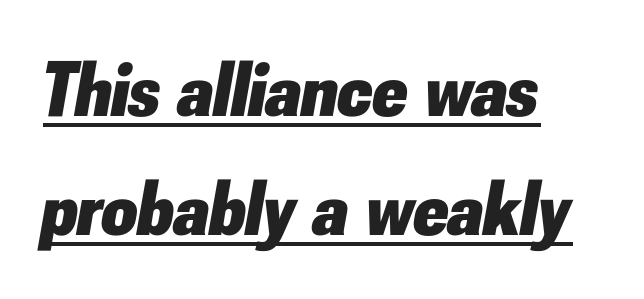
Q: Is the text bold? A: Yes.
Q: Is the text italic (slanted)? A: Yes, it leans right by about 10 degrees.
Q: Is the text underlined? A: Yes.
Q: How is the paragraph aligned? A: Left-aligned.
Q: Is the spacing between letters normal or unusually wide? A: Normal.
Q: Is the spacing between lines tight, normal or loose? A: Normal.
Q: Width (condensed, normal, or wide)? A: Normal.
Q: Stroke contrast? A: Low.
Q: x-height? A: Small.
Q: Monospaced? A: No.
